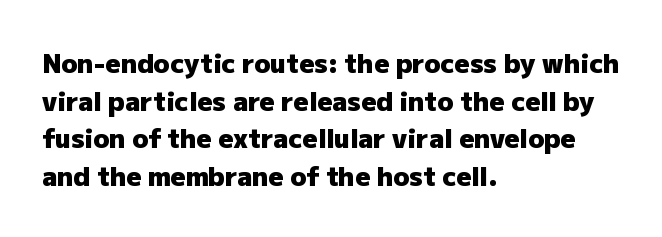
Q: Is the text bold? A: Yes.
Q: Is the text italic (slanted)? A: No, it is upright.
Q: Is the text underlined? A: No.
Q: How is the paragraph aligned? A: Left-aligned.
Q: Is the spacing between letters normal or unusually wide? A: Normal.
Q: Is the spacing between lines tight, normal or loose? A: Normal.
